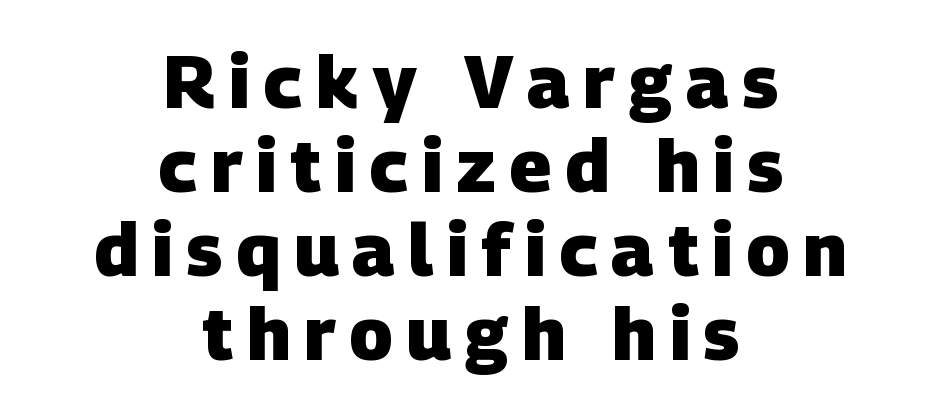
{"serif": "no", "bold": "yes", "weight": "heavy", "width": "normal", "stroke_contrast": "low", "x_height": "large", "monospaced": "no", "underline": "no", "align": "center", "line_spacing": "tight", "line_spacing_ratio": 1.15, "glyph_px": 73}
